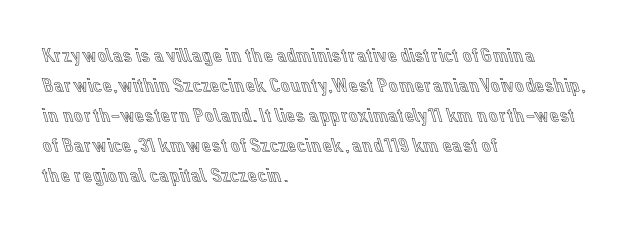
The gaps between neighbouring characters are ordinary and unremarkable. This rendering uses left alignment, leaving the right contour irregular. Horizontal bands of white between lines are of average thickness. The strip under each line holds only bare page.
